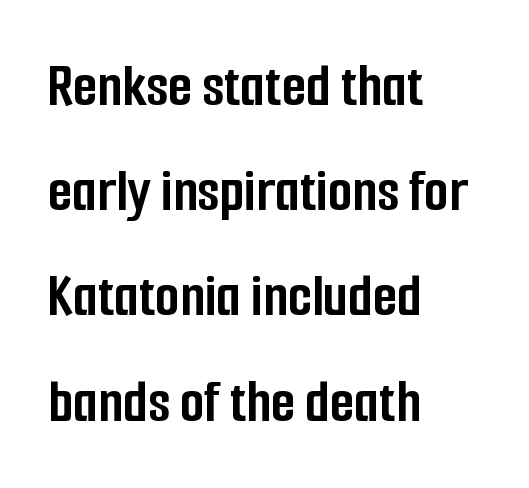
The image shows 63 px semibold, condensed sans-serif type, upright; set left-aligned, normal line spacing (1.67x), normal letter spacing, not underlined; low stroke contrast and a medium x-height.
